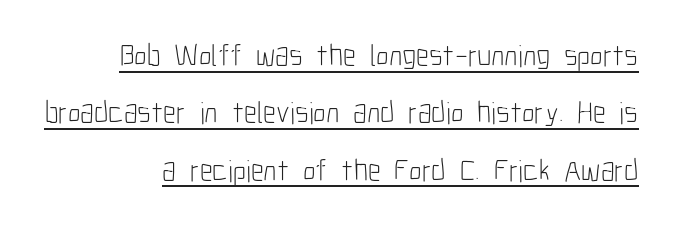
Q: Is the text bold? A: No.
Q: Is the text italic (slanted)? A: No, it is upright.
Q: Is the typeface a serif or a sans-serif typeface? A: Sans-serif.
Q: Is the text underlined? A: Yes.
Q: How is the paragraph aligned? A: Right-aligned.
Q: Is the spacing between letters normal or unusually wide? A: Normal.
Q: Width (condensed, normal, or wide)? A: Condensed.
Q: Stroke contrast? A: Low.
Q: x-height? A: Medium.
Q: Monospaced? A: No.
